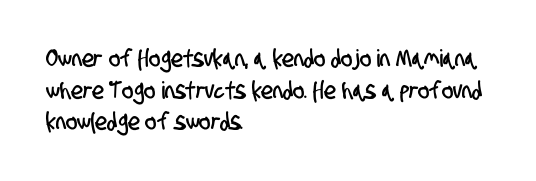
The image shows 24 px text type; set left-aligned, normal line spacing (1.32x), normal letter spacing, not underlined.
